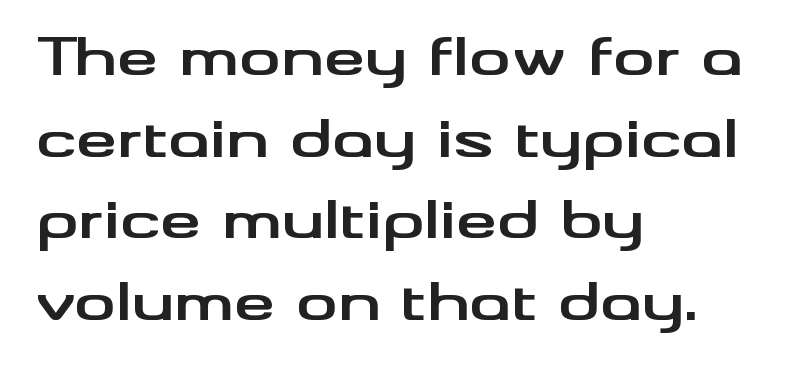
{"serif": "no", "italic": "no", "bold": "yes", "weight": "bold", "width": "wide", "stroke_contrast": "medium", "x_height": "small", "monospaced": "no", "underline": "no", "align": "left", "line_spacing": "normal", "line_spacing_ratio": 1.57, "letter_spacing": "normal", "letter_spacing_em": 0.0, "glyph_px": 52}
